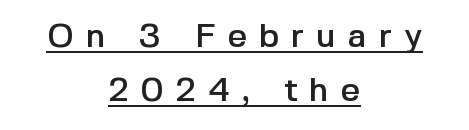
Q: Is the text italic (slanted)? A: No, it is upright.
Q: Is the typeface a serif or a sans-serif typeface? A: Sans-serif.
Q: Is the text underlined? A: Yes.
Q: How is the paragraph aligned? A: Centered.
Q: Is the spacing between letters normal or unusually wide? A: Unusually wide.
Q: Is the spacing between lines tight, normal or loose? A: Normal.
Q: Width (condensed, normal, or wide)? A: Normal.
Q: x-height? A: Medium.
Q: Monospaced? A: No.
